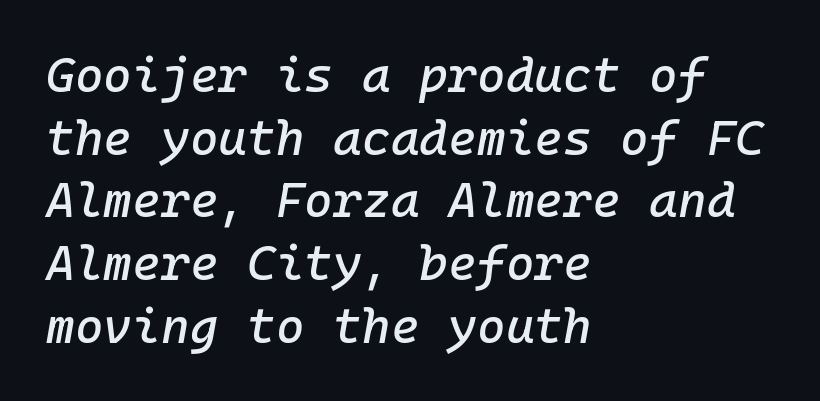
Glance below the letters and you will spot only blank space. Whoever set this chose a conventional vertical rhythm. Designer's note — italics engaged. This rendering uses left alignment, leaving the right contour irregular. Default kerning and tracking; the words read as compact shapes.
